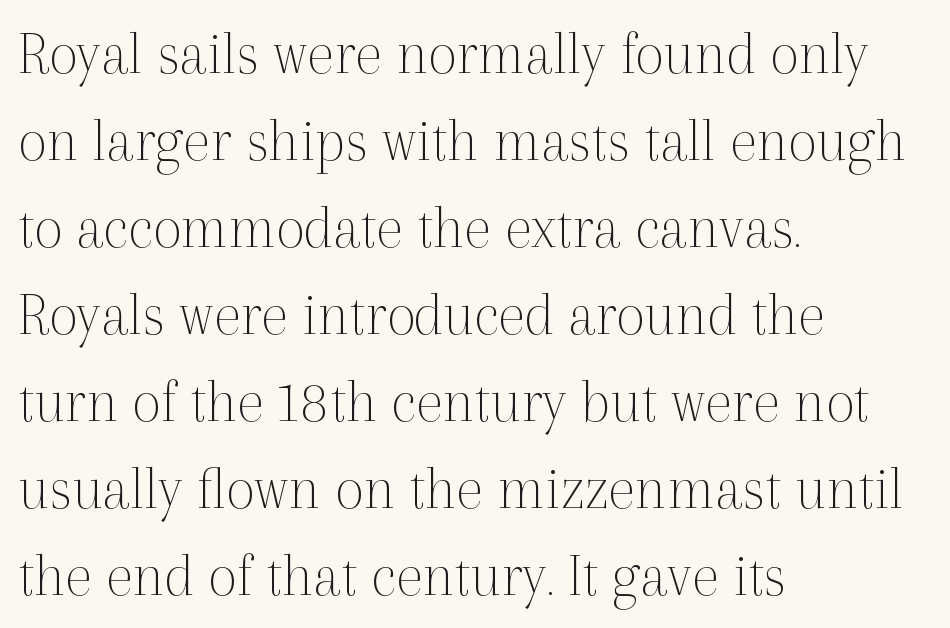
{"serif": "yes", "italic": "no", "bold": "no", "weight": "thin", "width": "normal", "x_height": "medium", "monospaced": "no", "underline": "no", "align": "left", "line_spacing": "normal", "line_spacing_ratio": 1.38, "letter_spacing": "normal", "letter_spacing_em": 0.0, "glyph_px": 63}
